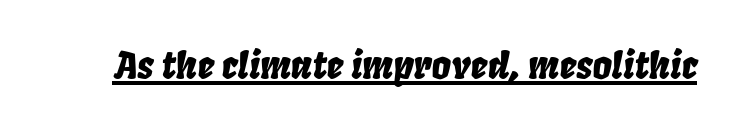
Q: Is the text italic (slanted)? A: Yes, it leans right by about 8 degrees.
Q: Is the text underlined? A: Yes.
Q: Is the spacing between letters normal or unusually wide? A: Normal.
Q: Width (condensed, normal, or wide)? A: Condensed.
Q: Stroke contrast? A: Low.
Q: x-height? A: Large.
Q: Monospaced? A: No.
